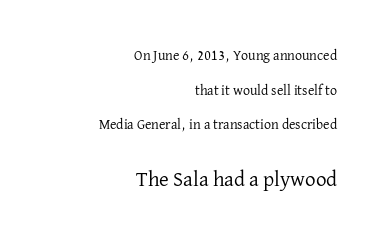
Rendered with straight, roman letterforms. A student would notice the bottom passage is typeset larger than what precedes it. Line ends are locked; line starts wander. The font sits on the lighter half of the weight spectrum, regular included. A bare baseline throughout the passage.
